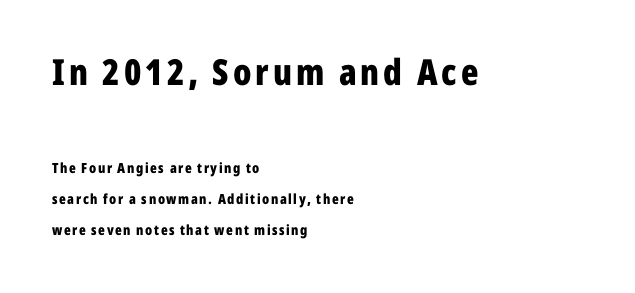
In terms of letterform style, serifs are entirely absent. The glyphs have the mass of a bold cut. Size contrast runs from large at the top to small at the bottom. Quick note: underline off. Is this a fixed-width face? No — the glyphs have proportional, varying widths. Visually the block forms a straight wall on the left and a jagged coastline on the right.
